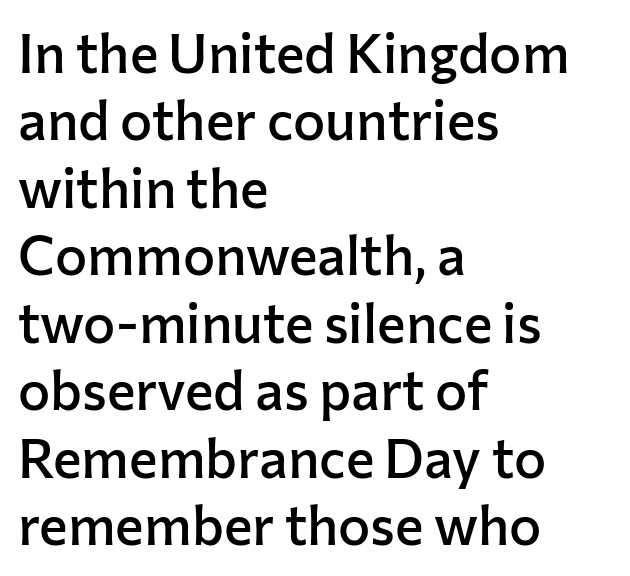
Looks like regular typesetting: each glyph gets only the width it needs. Nothing sits at the stroke ends, so this counts as sans-serif. Posture: vertical. Anything drawn beneath the words? Only blank space. What weight is shown? A semibold, between regular and bold. The lines sit at an ordinary, default distance from one another.
